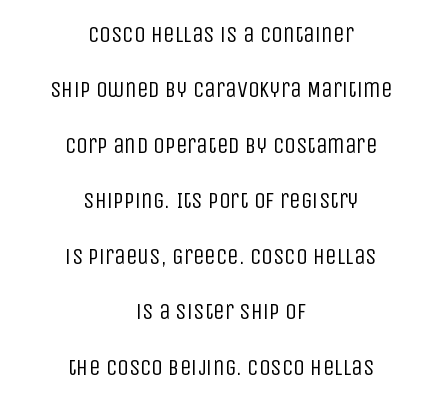
{"italic": "no", "bold": "no", "underline": "no", "align": "center", "line_spacing": "loose", "line_spacing_ratio": 2.41, "letter_spacing": "normal", "letter_spacing_em": 0.0, "glyph_px": 23}
